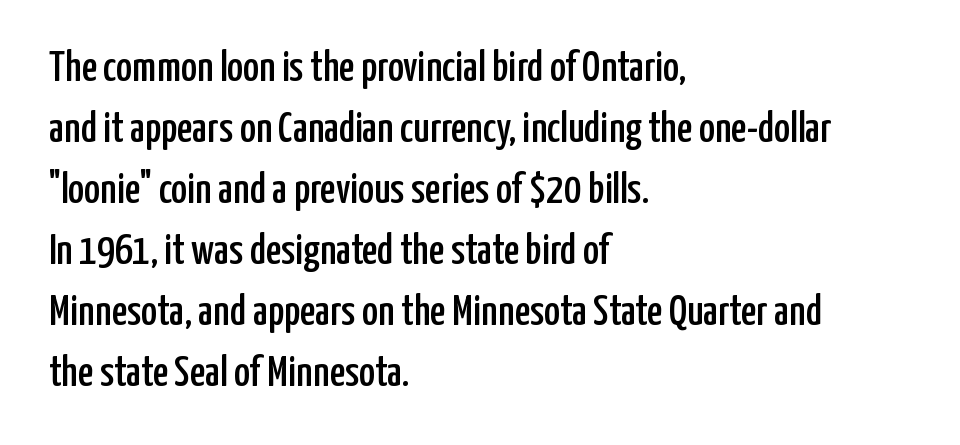
The image shows 43 px condensed sans-serif type, upright; set left-aligned, normal line spacing (1.42x), normal letter spacing, not underlined; low stroke contrast and a medium x-height.
